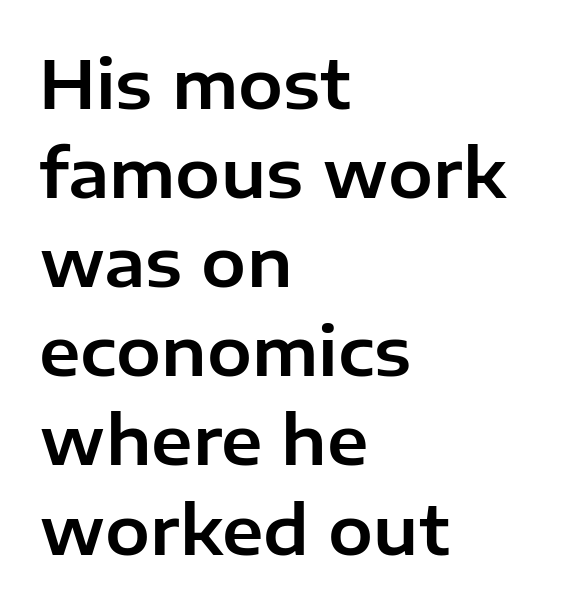
{"serif": "no", "italic": "no", "width": "normal", "stroke_contrast": "low", "x_height": "medium", "monospaced": "no", "underline": "no", "align": "left", "line_spacing": "normal", "line_spacing_ratio": 1.33, "letter_spacing": "normal", "letter_spacing_em": 0.0, "glyph_px": 67}
